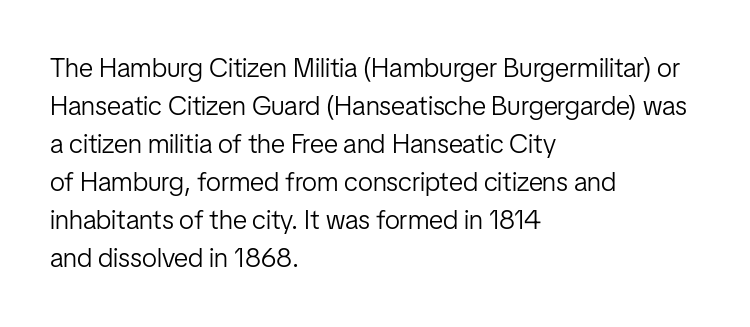
{"italic": "no", "bold": "no", "underline": "no", "align": "left", "line_spacing": "normal", "line_spacing_ratio": 1.41, "letter_spacing": "normal", "letter_spacing_em": 0.0, "glyph_px": 27}
